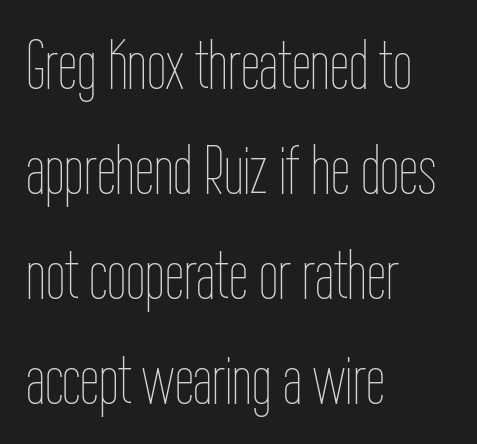
Q: Is the text bold? A: No.
Q: Is the text italic (slanted)? A: No, it is upright.
Q: Is the text underlined? A: No.
Q: How is the paragraph aligned? A: Left-aligned.
Q: Is the spacing between letters normal or unusually wide? A: Normal.
Q: Is the spacing between lines tight, normal or loose? A: Normal.
Q: Width (condensed, normal, or wide)? A: Condensed.
Q: Stroke contrast? A: Low.
Q: x-height? A: Medium.
Q: Monospaced? A: No.
